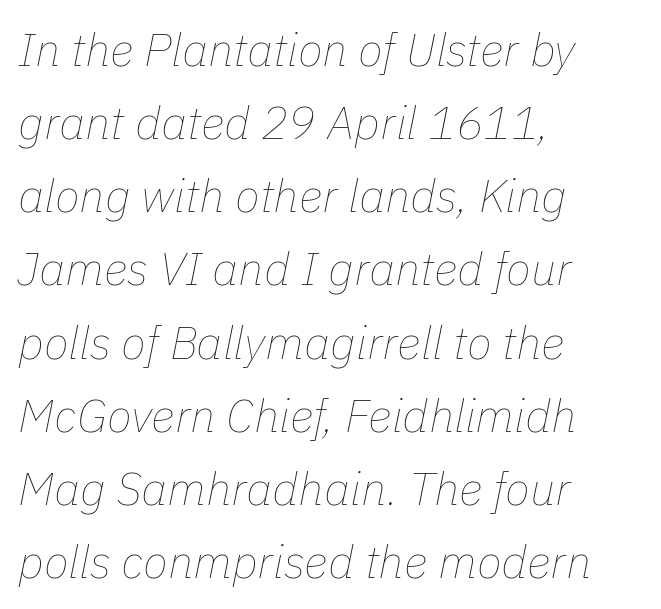
{"italic": "yes", "lean": "right", "slant_degrees": 11, "bold": "no", "weight": "thin", "width": "normal", "stroke_contrast": "low", "x_height": "medium", "monospaced": "no", "underline": "no", "align": "left", "line_spacing": "normal", "line_spacing_ratio": 1.59, "letter_spacing": "normal", "letter_spacing_em": 0.0, "glyph_px": 46}
